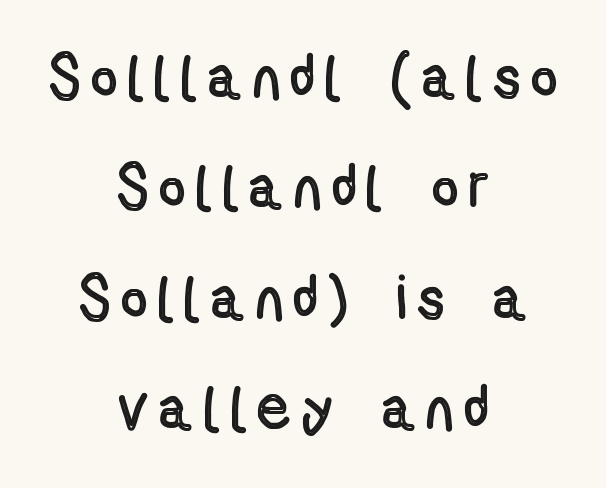
Q: Is the text italic (slanted)? A: No, it is upright.
Q: Is the text underlined? A: No.
Q: How is the paragraph aligned? A: Centered.
Q: Is the spacing between letters normal or unusually wide? A: Unusually wide.
Q: Width (condensed, normal, or wide)? A: Condensed.
Q: x-height? A: Medium.
Q: Monospaced? A: No.
